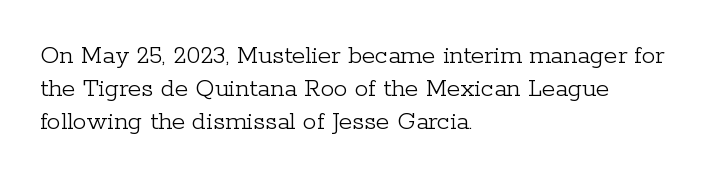
{"italic": "no", "bold": "no", "underline": "no", "align": "left", "line_spacing_ratio": 1.22, "letter_spacing": "normal", "letter_spacing_em": 0.0, "glyph_px": 27}
